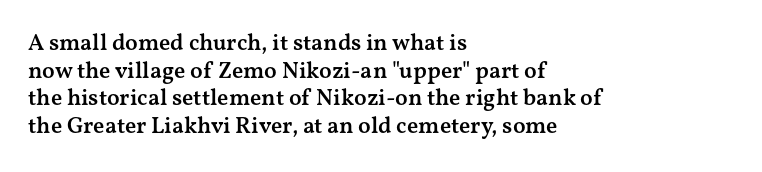
One-word summary of the alignment: left. The strokes are fattened partway — semibold, not bold. The letters stand straight up with perfectly vertical stems. The tracking reads as untouched default to a designer's eye.
